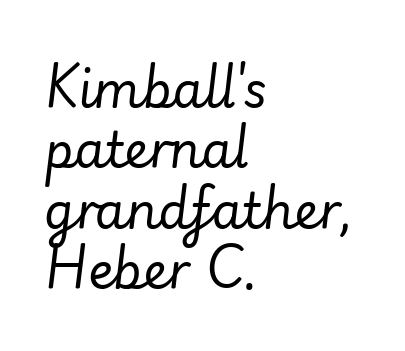
The image shows 49 px regular-weight type, italic (leaning right); set left-aligned, line spacing 1.23x, normal letter spacing, not underlined; low stroke contrast and a small x-height.
